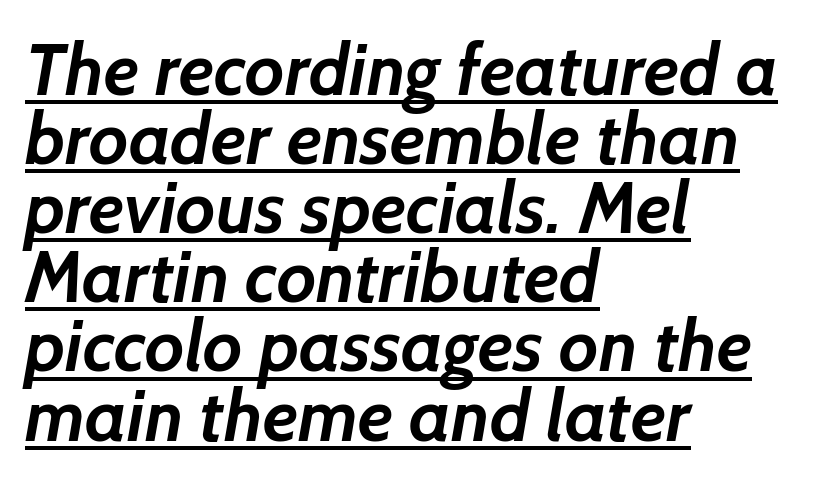
{"serif": "no", "bold": "yes", "weight": "semibold", "width": "normal", "stroke_contrast": "low", "x_height": "medium", "monospaced": "no", "underline": "yes", "align": "left", "line_spacing": "tight", "line_spacing_ratio": 0.96, "letter_spacing": "normal", "letter_spacing_em": 0.0, "glyph_px": 72}
